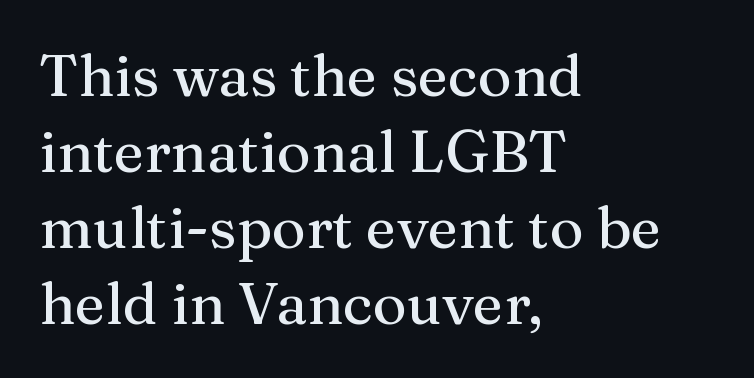
Q: Is the text italic (slanted)? A: No, it is upright.
Q: Is the typeface a serif or a sans-serif typeface? A: Serif.
Q: Is the text underlined? A: No.
Q: How is the paragraph aligned? A: Left-aligned.
Q: Is the spacing between letters normal or unusually wide? A: Normal.
Q: Is the spacing between lines tight, normal or loose? A: Normal.
Q: Width (condensed, normal, or wide)? A: Normal.
Q: Stroke contrast? A: Medium.
Q: x-height? A: Medium.
Q: Monospaced? A: No.
